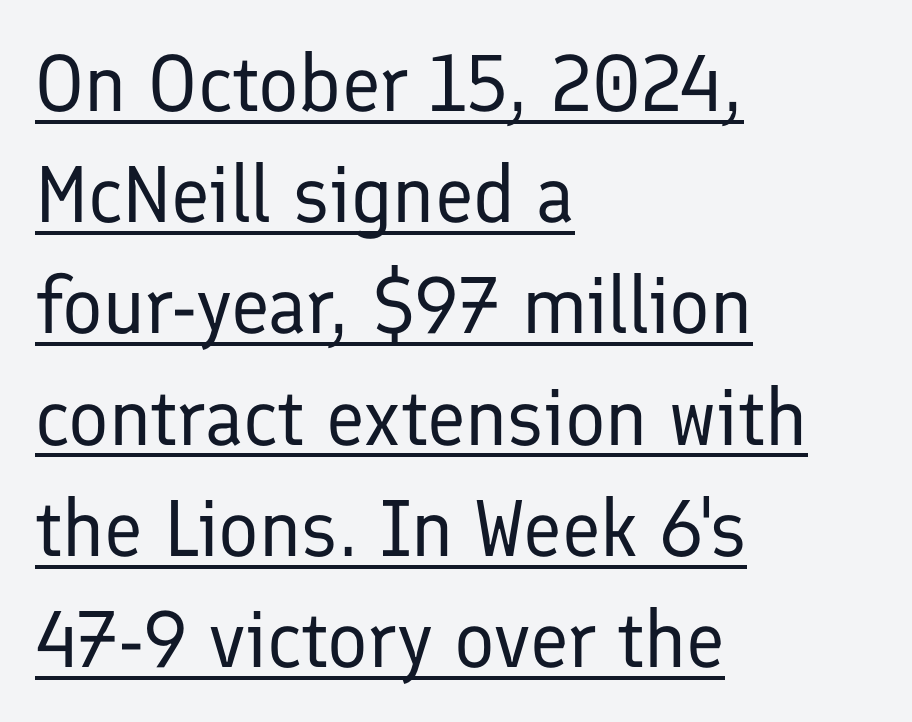
{"serif": "no", "italic": "no", "bold": "no", "weight": "regular", "width": "normal", "stroke_contrast": "low", "x_height": "medium", "monospaced": "no", "underline": "yes", "align": "left", "line_spacing": "normal", "line_spacing_ratio": 1.39, "letter_spacing": "normal", "letter_spacing_em": 0.0, "glyph_px": 80}
